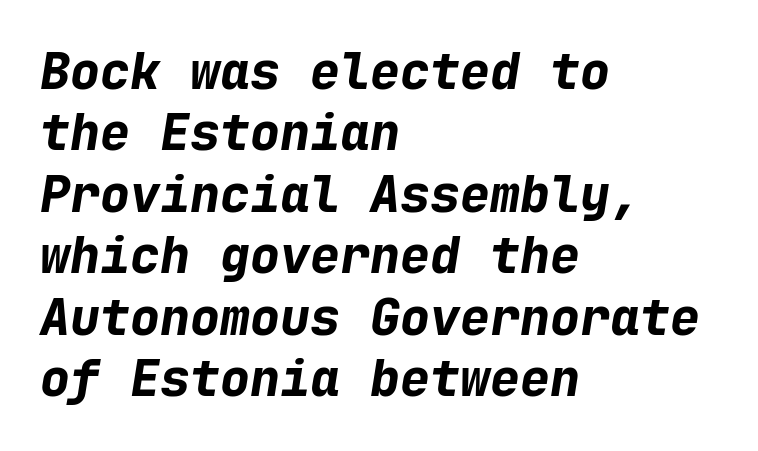
{"italic": "yes", "lean": "right", "slant_degrees": 9, "bold": "yes", "weight": "bold", "width": "normal", "stroke_contrast": "low", "x_height": "medium", "monospaced": "yes", "underline": "no", "align": "left", "line_spacing_ratio": 1.23, "letter_spacing": "normal", "letter_spacing_em": 0.0, "glyph_px": 50}
